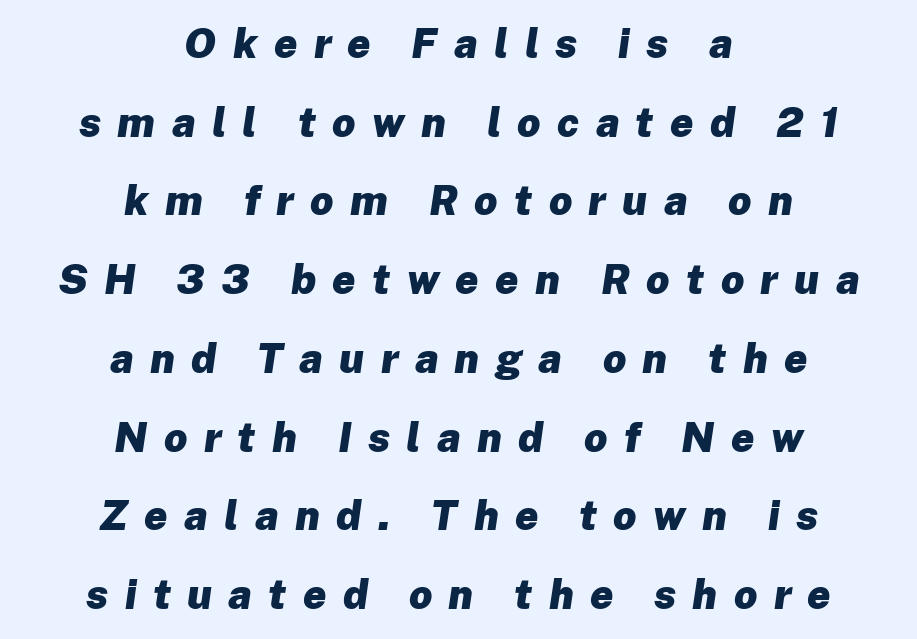
Q: Is the text bold? A: Yes.
Q: Is the text italic (slanted)? A: Yes, it leans right by about 8 degrees.
Q: Is the text underlined? A: No.
Q: How is the paragraph aligned? A: Centered.
Q: Is the spacing between letters normal or unusually wide? A: Unusually wide.
Q: Is the spacing between lines tight, normal or loose? A: Loose.
Q: Width (condensed, normal, or wide)? A: Normal.
Q: Stroke contrast? A: Low.
Q: x-height? A: Medium.
Q: Monospaced? A: No.
